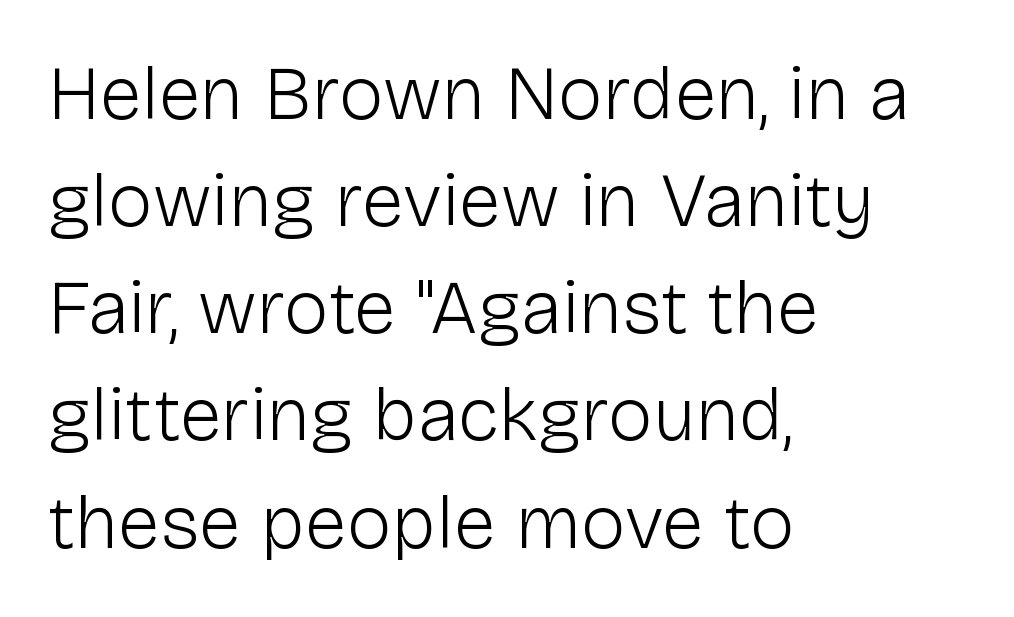
Posture: straight, roman, zero tilt. This is not heavy type; no bold has been used. The font family rendered here belongs to the sans-serif group. What's the leading like? Ordinary, nothing unusual. Nobody touched the tracking dial on this one.
